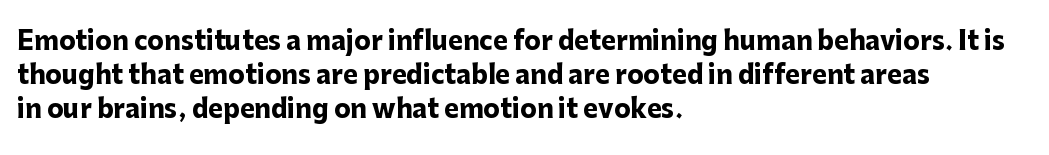
Q: Is the text bold? A: Yes.
Q: Is the text italic (slanted)? A: No, it is upright.
Q: Is the text underlined? A: No.
Q: How is the paragraph aligned? A: Left-aligned.
Q: Is the spacing between letters normal or unusually wide? A: Normal.
Q: Is the spacing between lines tight, normal or loose? A: Normal.
